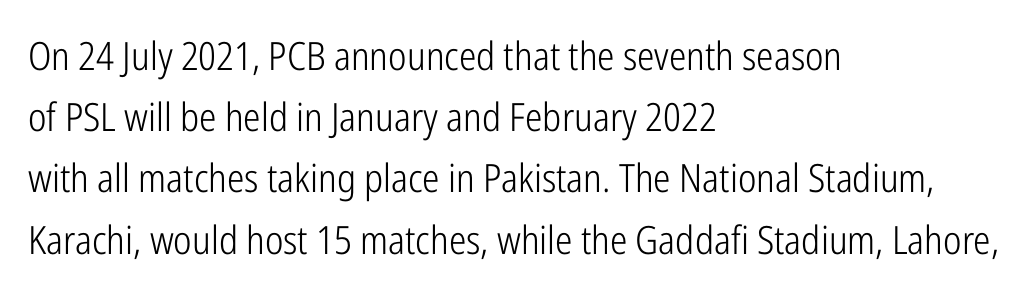
Q: Is the text bold? A: No.
Q: Is the text italic (slanted)? A: No, it is upright.
Q: Is the typeface a serif or a sans-serif typeface? A: Sans-serif.
Q: Is the text underlined? A: No.
Q: How is the paragraph aligned? A: Left-aligned.
Q: Is the spacing between letters normal or unusually wide? A: Normal.
Q: Is the spacing between lines tight, normal or loose? A: Normal.
Q: Width (condensed, normal, or wide)? A: Condensed.
Q: Stroke contrast? A: Low.
Q: x-height? A: Medium.
Q: Monospaced? A: No.
